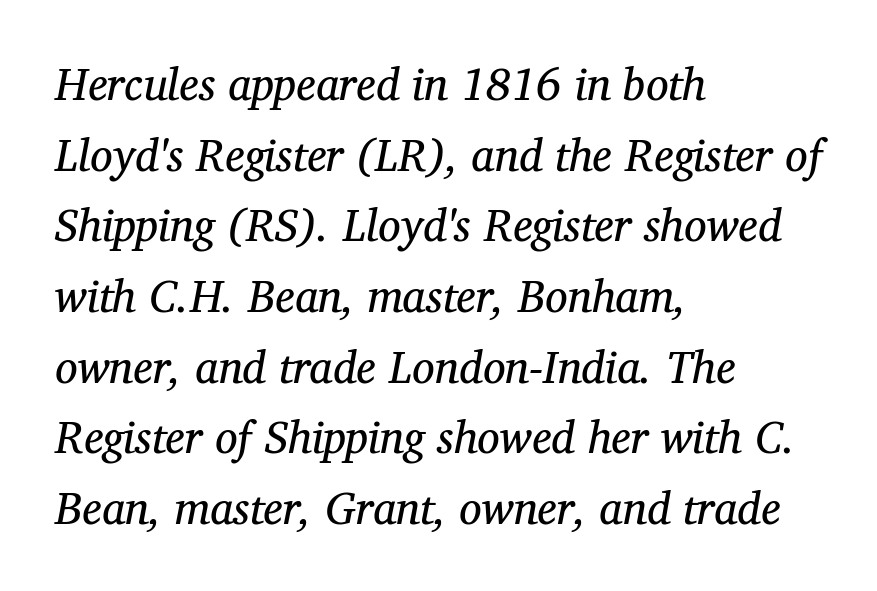
Q: Is the text bold? A: No.
Q: Is the text italic (slanted)? A: Yes, it leans right by about 12 degrees.
Q: Is the typeface a serif or a sans-serif typeface? A: Serif.
Q: Is the text underlined? A: No.
Q: How is the paragraph aligned? A: Left-aligned.
Q: Is the spacing between letters normal or unusually wide? A: Normal.
Q: Is the spacing between lines tight, normal or loose? A: Normal.
Q: Width (condensed, normal, or wide)? A: Normal.
Q: Stroke contrast? A: Medium.
Q: x-height? A: Medium.
Q: Monospaced? A: No.
